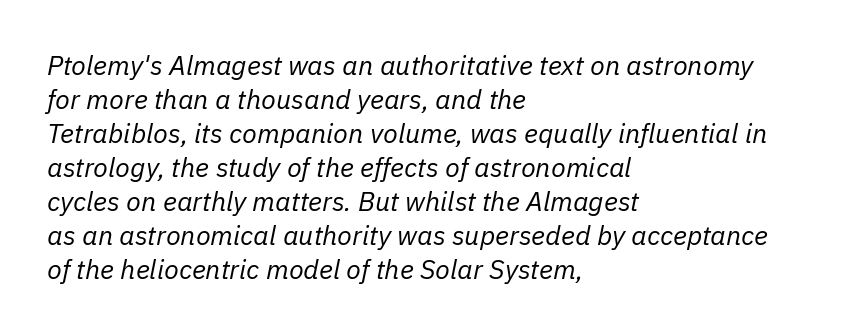
Clear beneath every line of the passage. Weight: in the light-to-regular range. An italicized treatment has been applied to the whole sample. Nothing unusual about the tracking: characters are spaced as the font intends. The block of text has a typical density, with ordinary space between rows.
